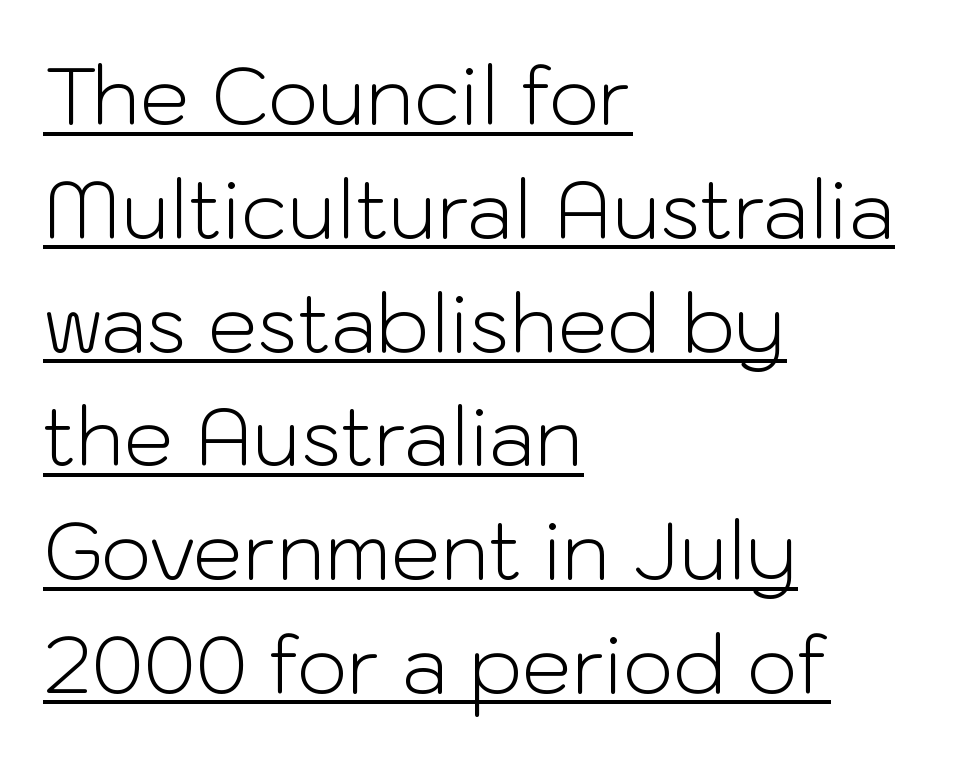
Q: Is the text bold? A: No.
Q: Is the text italic (slanted)? A: No, it is upright.
Q: Is the typeface a serif or a sans-serif typeface? A: Sans-serif.
Q: Is the text underlined? A: Yes.
Q: How is the paragraph aligned? A: Left-aligned.
Q: Is the spacing between letters normal or unusually wide? A: Normal.
Q: Is the spacing between lines tight, normal or loose? A: Normal.
Q: Width (condensed, normal, or wide)? A: Normal.
Q: Stroke contrast? A: Low.
Q: x-height? A: Medium.
Q: Monospaced? A: No.
